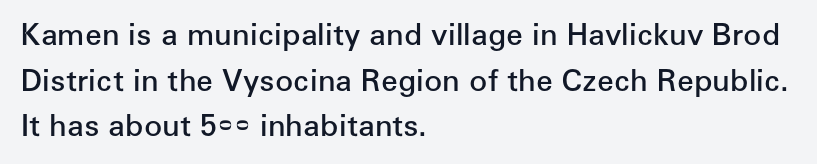
Q: Is the text bold? A: Semi-bold.
Q: Is the text italic (slanted)? A: No, it is upright.
Q: Is the typeface a serif or a sans-serif typeface? A: Sans-serif.
Q: Is the text underlined? A: No.
Q: How is the paragraph aligned? A: Left-aligned.
Q: Is the spacing between letters normal or unusually wide? A: Normal.
Q: Is the spacing between lines tight, normal or loose? A: Normal.
Q: Width (condensed, normal, or wide)? A: Normal.
Q: Stroke contrast? A: Low.
Q: x-height? A: Medium.
Q: Monospaced? A: No.
